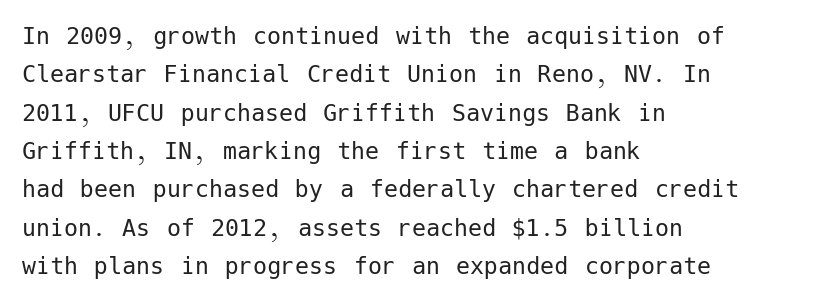
The image shows 28 px regular-weight sans-serif type, upright; set left-aligned, normal line spacing (1.37x), normal letter spacing, not underlined; low stroke contrast and a medium x-height.
